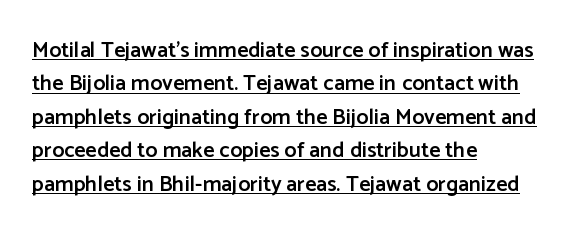
Line starts are locked; line ends wander. Beneath each row of characters lies a ruled line. This is the regular roman posture of the typeface. You could call the tracking neutral — neither tight nor loose.
